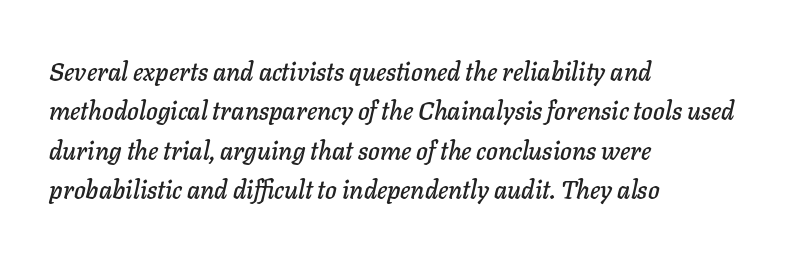
Q: Is the text italic (slanted)? A: Yes, it leans right by about 11 degrees.
Q: Is the text underlined? A: No.
Q: How is the paragraph aligned? A: Left-aligned.
Q: Is the spacing between letters normal or unusually wide? A: Normal.
Q: Is the spacing between lines tight, normal or loose? A: Normal.
